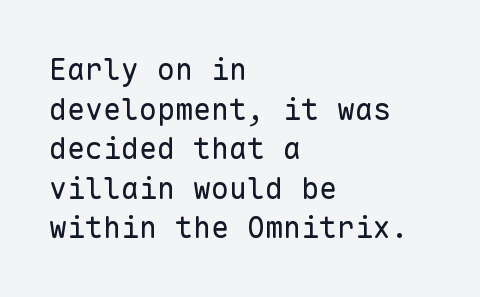
The image shows 30 px regular-weight sans-serif type, upright, monospaced; set left-aligned, normal line spacing (1.32x), normal letter spacing, not underlined; low stroke contrast and a medium x-height.
